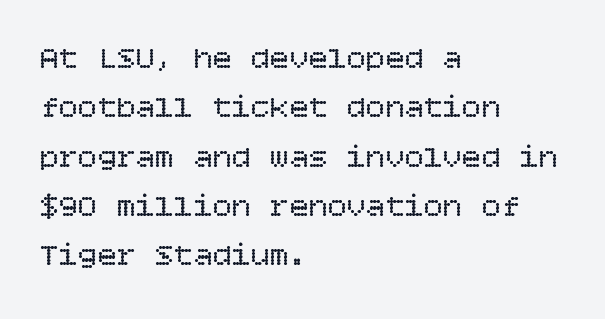
Q: Is the text bold? A: No.
Q: Is the text italic (slanted)? A: No, it is upright.
Q: Is the text underlined? A: No.
Q: How is the paragraph aligned? A: Left-aligned.
Q: Is the spacing between letters normal or unusually wide? A: Normal.
Q: Is the spacing between lines tight, normal or loose? A: Normal.
Q: Width (condensed, normal, or wide)? A: Normal.
Q: Stroke contrast? A: Low.
Q: x-height? A: Large.
